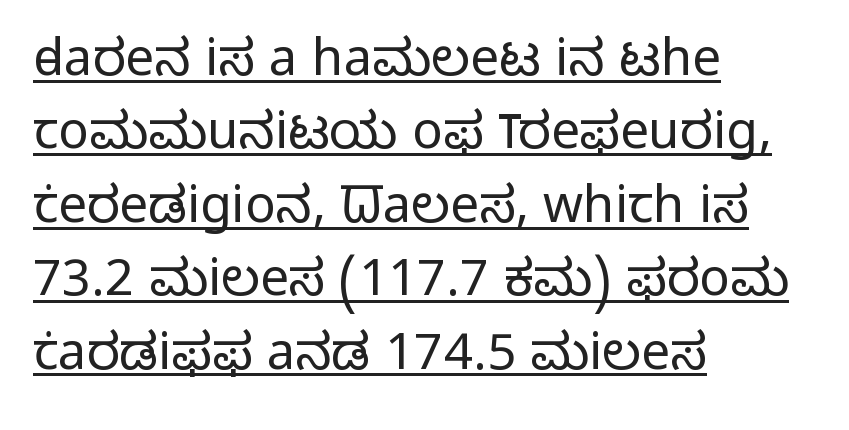
{"serif": "no", "italic": "no", "bold": "no", "weight": "light", "width": "normal", "stroke_contrast": "low", "x_height": "medium", "monospaced": "no", "underline": "yes", "align": "left", "line_spacing": "normal", "line_spacing_ratio": 1.44, "letter_spacing": "normal", "letter_spacing_em": 0.0, "glyph_px": 51}
